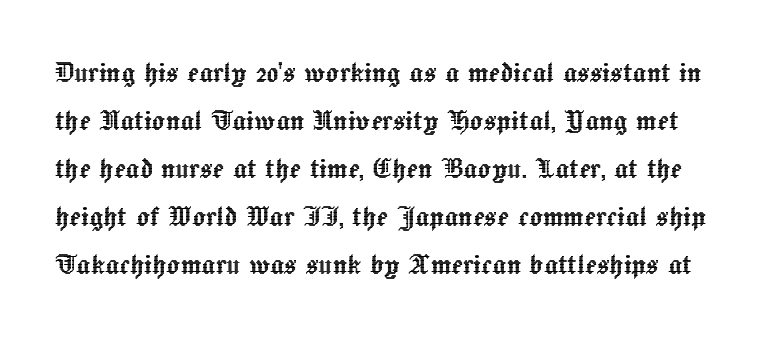
{"italic": "no", "width": "normal", "x_height": "medium", "monospaced": "no", "underline": "no", "line_spacing": "normal", "line_spacing_ratio": 1.41, "letter_spacing": "normal", "letter_spacing_em": 0.0, "glyph_px": 34}
